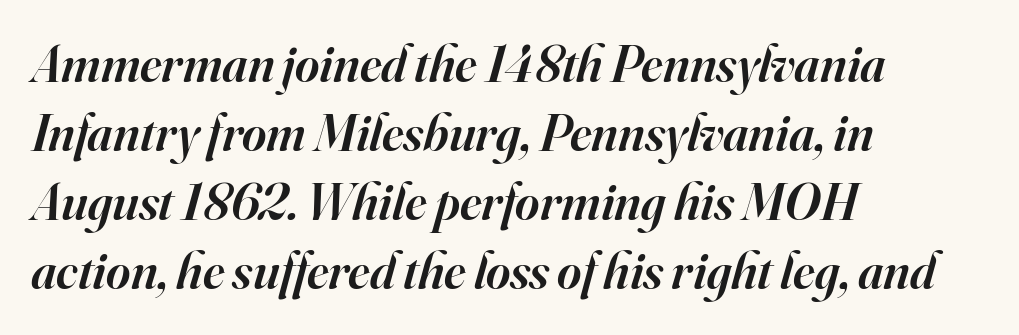
The image shows 52 px semibold serif type, italic (leaning right); set left-aligned, normal line spacing (1.33x), normal letter spacing, not underlined; high stroke contrast and a small x-height.
